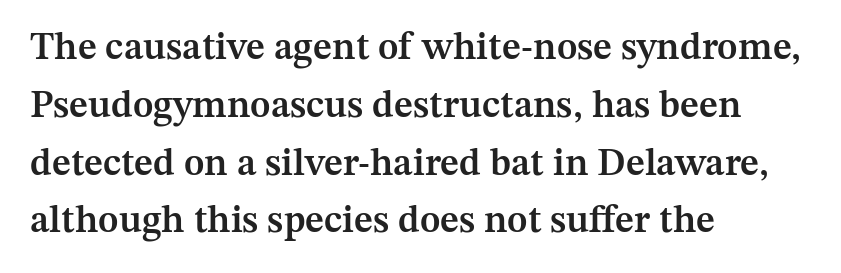
Regular leading. This rendering uses left alignment, leaving the right contour irregular. This is the in-between weight designers call semibold or demi. A bare baseline throughout the passage. Type style note: has serifs.
